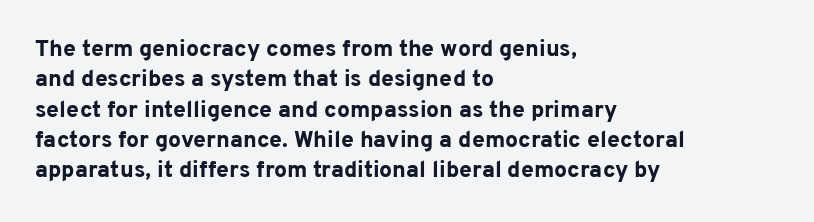
{"italic": "no", "bold": "yes", "underline": "no", "align": "left", "line_spacing": "normal", "line_spacing_ratio": 1.32, "letter_spacing": "normal", "letter_spacing_em": 0.0, "glyph_px": 23}
